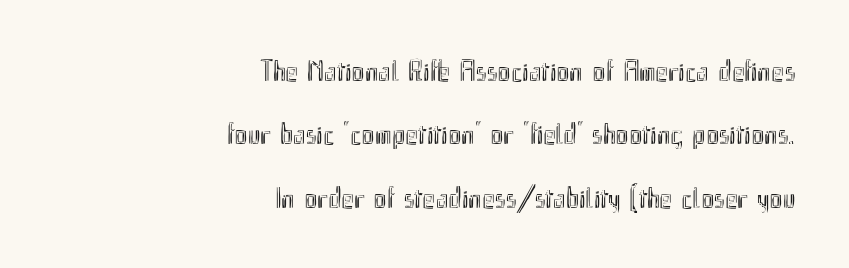
Q: Is the text italic (slanted)? A: No, it is upright.
Q: Is the text underlined? A: No.
Q: How is the paragraph aligned? A: Right-aligned.
Q: Is the spacing between letters normal or unusually wide? A: Normal.
Q: Is the spacing between lines tight, normal or loose? A: Loose.
Q: Width (condensed, normal, or wide)? A: Condensed.
Q: x-height? A: Small.
Q: Monospaced? A: No.
